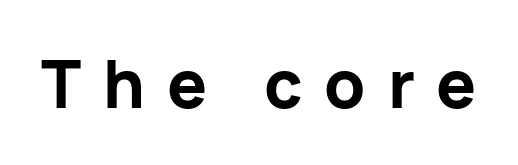
Spacing between characters has been opened up far beyond the box default. Look at the bottom of the vertical strokes: they stop flat, with no serifs. Do the letters lean? They stand straight. A typesetter would call this proportional, since set widths differ per character. Caption: bold face, heavy strokes.
